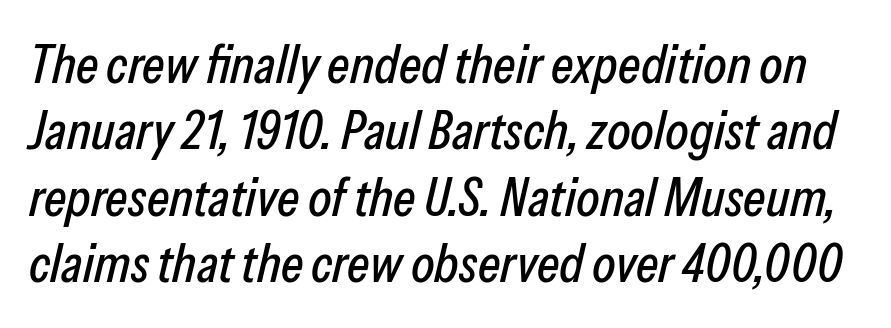
The letters advance in unequal steps, a hallmark of proportional type. No word sits above an underline. The face used here has a pronounced slope to its letters. Default kerning and tracking; the words read as compact shapes.
